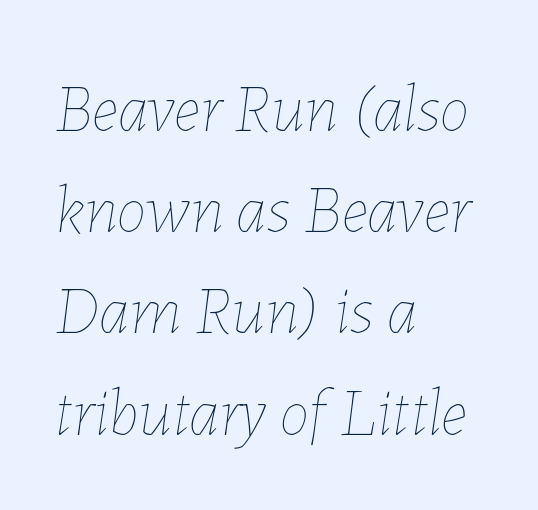
{"italic": "yes", "lean": "right", "slant_degrees": 7, "bold": "no", "weight": "thin", "width": "normal", "stroke_contrast": "low", "x_height": "medium", "monospaced": "no", "underline": "no", "align": "left", "line_spacing": "normal", "line_spacing_ratio": 1.51, "letter_spacing": "normal", "letter_spacing_em": 0.0, "glyph_px": 67}
